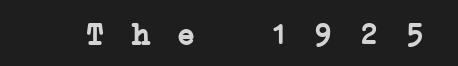
Q: Is the text bold? A: Yes.
Q: Is the typeface a serif or a sans-serif typeface? A: Serif.
Q: Is the text underlined? A: No.
Q: Is the spacing between letters normal or unusually wide? A: Unusually wide.
Q: Width (condensed, normal, or wide)? A: Wide.
Q: Stroke contrast? A: Low.
Q: x-height? A: Medium.
Q: Monospaced? A: Yes.
